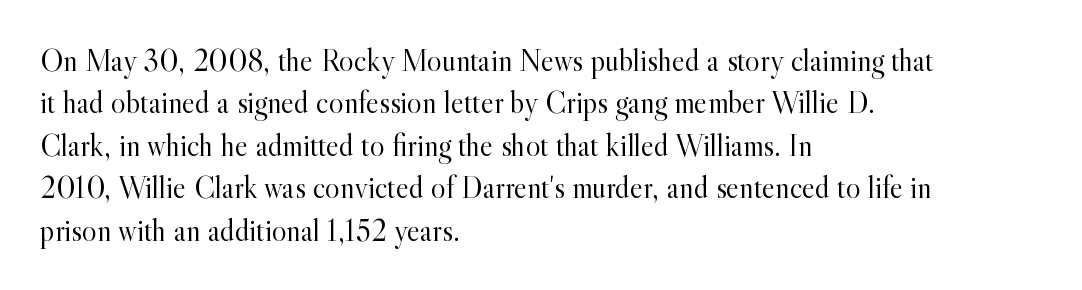
Q: Is the text bold? A: No.
Q: Is the text italic (slanted)? A: No, it is upright.
Q: Is the typeface a serif or a sans-serif typeface? A: Serif.
Q: Is the text underlined? A: No.
Q: How is the paragraph aligned? A: Left-aligned.
Q: Is the spacing between letters normal or unusually wide? A: Normal.
Q: Is the spacing between lines tight, normal or loose? A: Normal.
Q: Width (condensed, normal, or wide)? A: Normal.
Q: x-height? A: Small.
Q: Monospaced? A: No.
